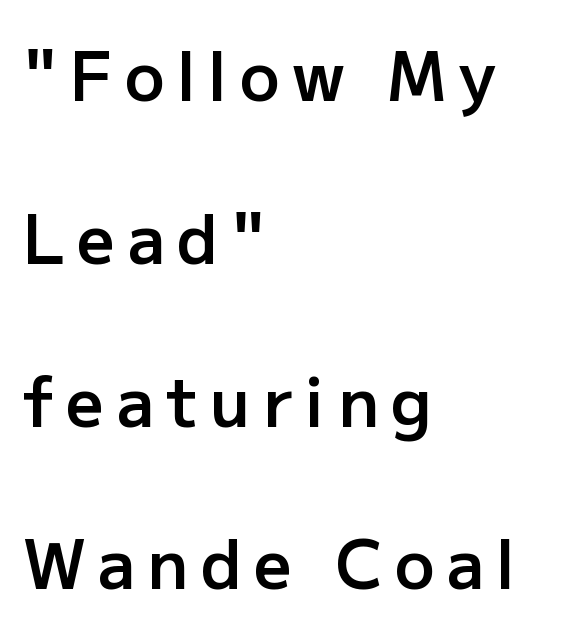
The image shows 67 px semibold sans-serif type, upright; set left-aligned, loose line spacing (2.43x), not underlined; low stroke contrast and a medium x-height.
